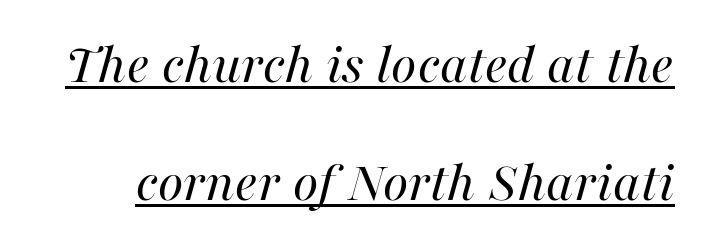
Is the type heavy? It reads as light-to-regular instead. Think of a printed novel: that variable character pitch is what you see here. Compared with ordinary roman type, these characters are visibly tilted. The string is rendered with underlining switched on. The line texture is even and compact thanks to regular tracking. Each new line begins a long way beneath the previous one.
